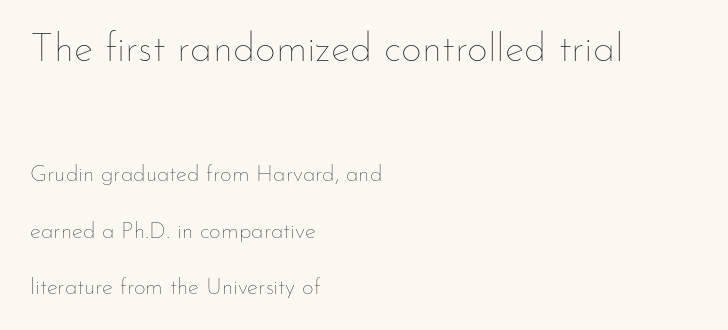
The image shows 41 px thin type, upright; set left-aligned, loose line spacing (2.45x), normal letter spacing, not underlined; the first (top) block is 1.78x larger; low stroke contrast and a small x-height.
